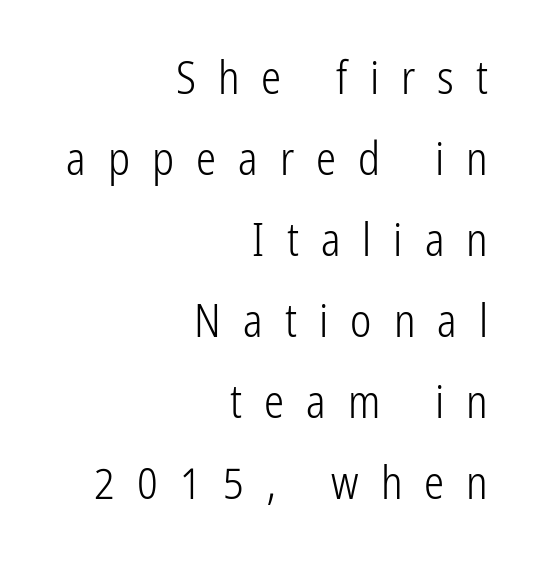
The image shows 45 px light, condensed sans-serif type, upright; set right-aligned, line spacing 1.8x, unusually wide letter spacing (+0.49 em), not underlined; low stroke contrast and a medium x-height.
